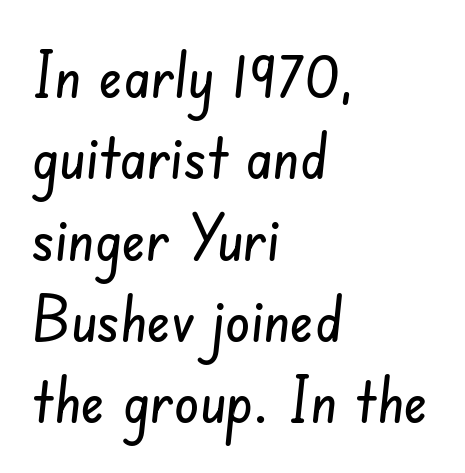
{"serif": "no", "width": "condensed", "stroke_contrast": "low", "x_height": "small", "monospaced": "no", "underline": "no", "align": "left", "line_spacing": "normal", "line_spacing_ratio": 1.29, "letter_spacing": "normal", "letter_spacing_em": 0.0, "glyph_px": 63}
